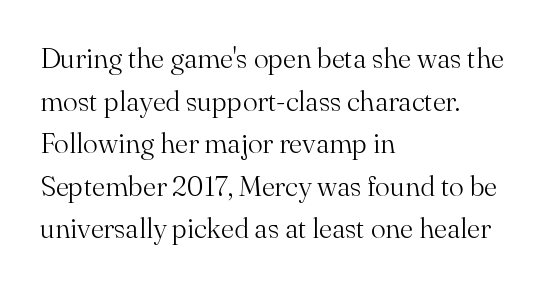
Q: Is the text bold? A: No.
Q: Is the text italic (slanted)? A: No, it is upright.
Q: Is the typeface a serif or a sans-serif typeface? A: Serif.
Q: Is the text underlined? A: No.
Q: How is the paragraph aligned? A: Left-aligned.
Q: Is the spacing between letters normal or unusually wide? A: Normal.
Q: Is the spacing between lines tight, normal or loose? A: Normal.
Q: Width (condensed, normal, or wide)? A: Normal.
Q: Stroke contrast? A: Medium.
Q: x-height? A: Small.
Q: Monospaced? A: No.
